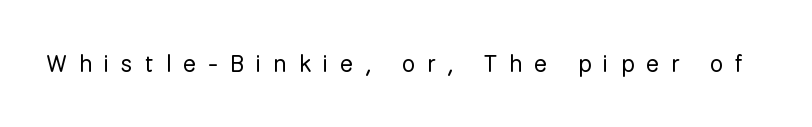
The type is letterspaced generously, with wide tracking. Ink coverage per letter is moderate at most. When letters stand straight like this, we call the style roman or upright. Descenders are the only things crossing below the line.
